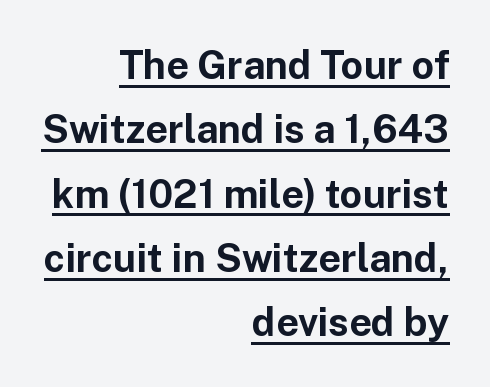
Q: Is the text bold? A: Yes.
Q: Is the text italic (slanted)? A: No, it is upright.
Q: Is the typeface a serif or a sans-serif typeface? A: Sans-serif.
Q: Is the text underlined? A: Yes.
Q: How is the paragraph aligned? A: Right-aligned.
Q: Is the spacing between letters normal or unusually wide? A: Normal.
Q: Is the spacing between lines tight, normal or loose? A: Normal.
Q: Width (condensed, normal, or wide)? A: Normal.
Q: Stroke contrast? A: Low.
Q: x-height? A: Medium.
Q: Monospaced? A: No.
